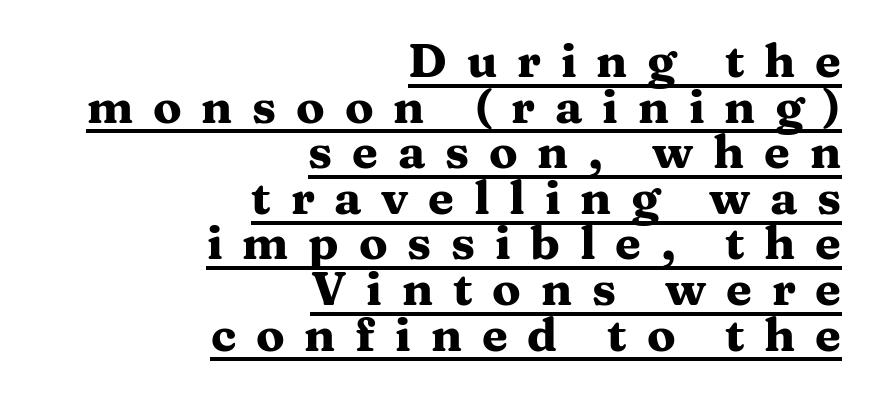
This block would grow much taller if given ordinary leading; it's compressed now. The horizontal fit of the characters is loose and conspicuously gappy. If you drew a ruler down the right edge, every line would touch it. Typesetter's note: full bold, strokes at maximum text heaviness. Posture: upright roman.
